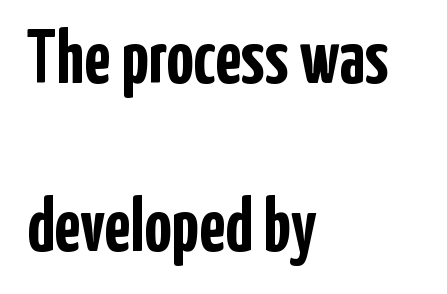
{"serif": "no", "italic": "no", "bold": "yes", "weight": "semibold", "width": "condensed", "stroke_contrast": "low", "x_height": "medium", "monospaced": "no", "underline": "no", "align": "left", "line_spacing": "loose", "line_spacing_ratio": 2.21, "letter_spacing": "normal", "letter_spacing_em": 0.0, "glyph_px": 76}
